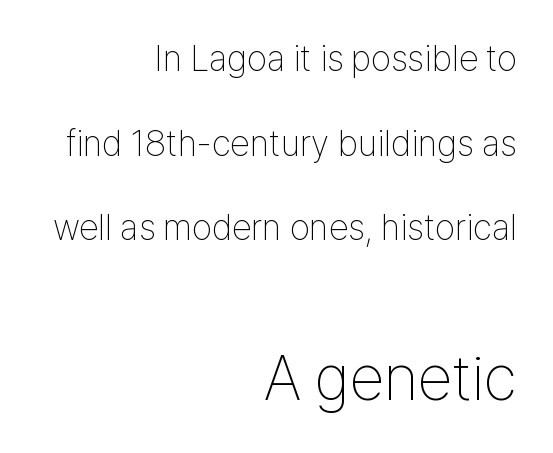
Q: Is the text bold? A: No.
Q: Is the text italic (slanted)? A: No, it is upright.
Q: Is the typeface a serif or a sans-serif typeface? A: Sans-serif.
Q: Is the text underlined? A: No.
Q: How is the paragraph aligned? A: Right-aligned.
Q: Is the spacing between letters normal or unusually wide? A: Normal.
Q: Is the spacing between lines tight, normal or loose? A: Loose.
Q: Which block of text is set in a larger size, the first (top) or the second (bottom)? A: The second (bottom) one.
Q: Width (condensed, normal, or wide)? A: Condensed.
Q: Stroke contrast? A: Low.
Q: x-height? A: Medium.
Q: Monospaced? A: No.
